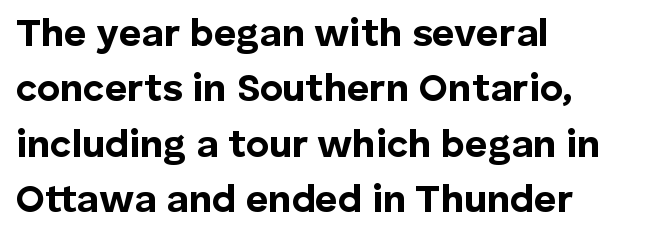
{"serif": "no", "italic": "no", "bold": "yes", "weight": "bold", "width": "normal", "stroke_contrast": "low", "x_height": "medium", "monospaced": "no", "underline": "no", "align": "left", "line_spacing": "normal", "line_spacing_ratio": 1.42, "letter_spacing": "normal", "letter_spacing_em": 0.0, "glyph_px": 39}
